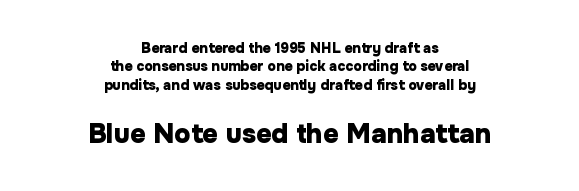
Spacing between characters is what you'd get straight out of the box. Does the weight exceed regular? Yes, all the way to bold. Whoever set this made the second block the dominant, larger element. A normal amount of white space separates one row of letters from the next. Descender tails drop into unmarked territory.
